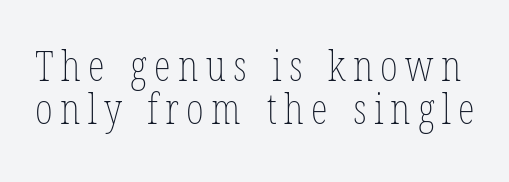
The image shows 43 px thin, condensed type, upright; set tight line spacing (1.01x), not underlined; low stroke contrast and a medium x-height.
